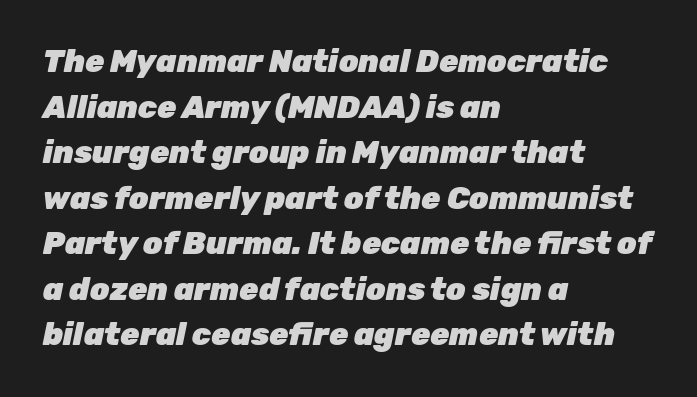
The image shows 31 px heavy type, italic (leaning right); set left-aligned, normal line spacing (1.47x), normal letter spacing, not underlined; low stroke contrast and a medium x-height.
